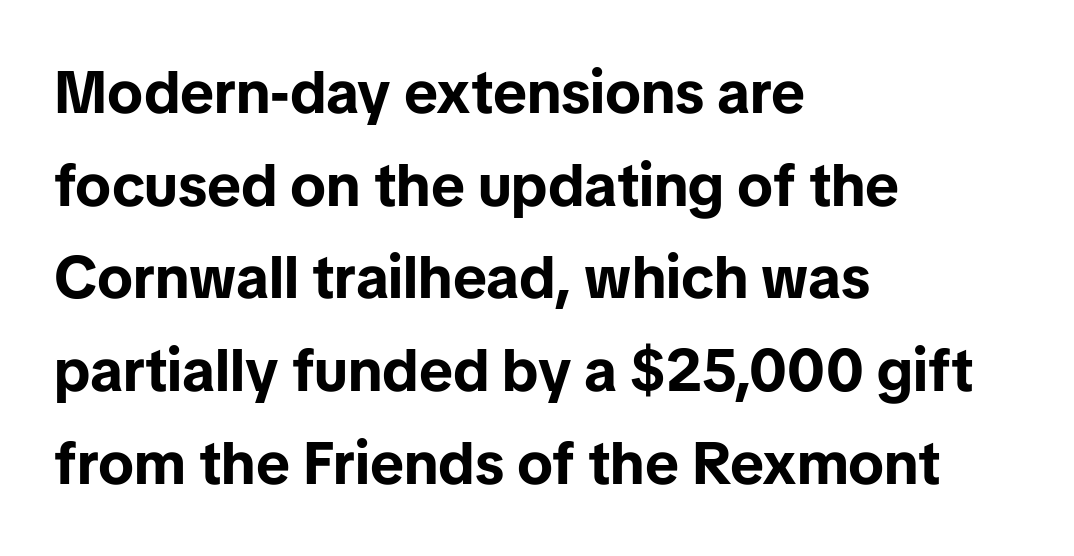
The ragged edge is on the right, which tells us the setting is flush left. Quick note: underline off. Posture: straight, roman, zero tilt. Classification — sans serif. Standard letterfit; no display-style spreading of the glyphs.
